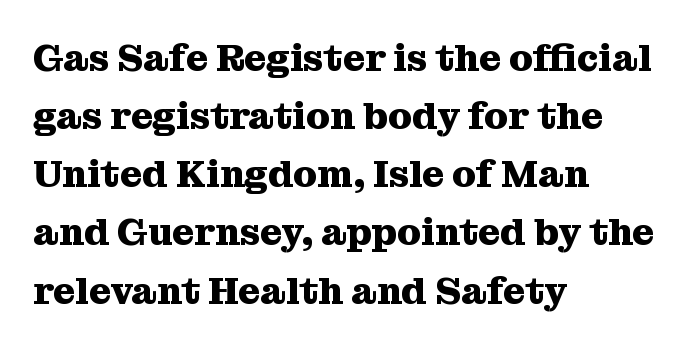
Q: Is the text bold? A: Yes.
Q: Is the text italic (slanted)? A: No, it is upright.
Q: Is the typeface a serif or a sans-serif typeface? A: Serif.
Q: Is the text underlined? A: No.
Q: How is the paragraph aligned? A: Left-aligned.
Q: Is the spacing between letters normal or unusually wide? A: Normal.
Q: Is the spacing between lines tight, normal or loose? A: Normal.
Q: Width (condensed, normal, or wide)? A: Normal.
Q: Stroke contrast? A: Medium.
Q: x-height? A: Medium.
Q: Monospaced? A: No.
